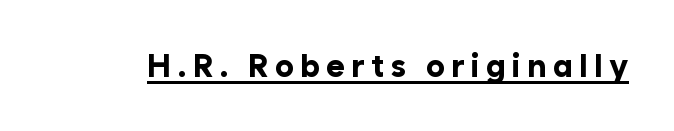
Q: Is the text bold? A: Yes.
Q: Is the text italic (slanted)? A: No, it is upright.
Q: Is the typeface a serif or a sans-serif typeface? A: Sans-serif.
Q: Is the text underlined? A: Yes.
Q: Width (condensed, normal, or wide)? A: Normal.
Q: Stroke contrast? A: Low.
Q: x-height? A: Medium.
Q: Monospaced? A: No.
